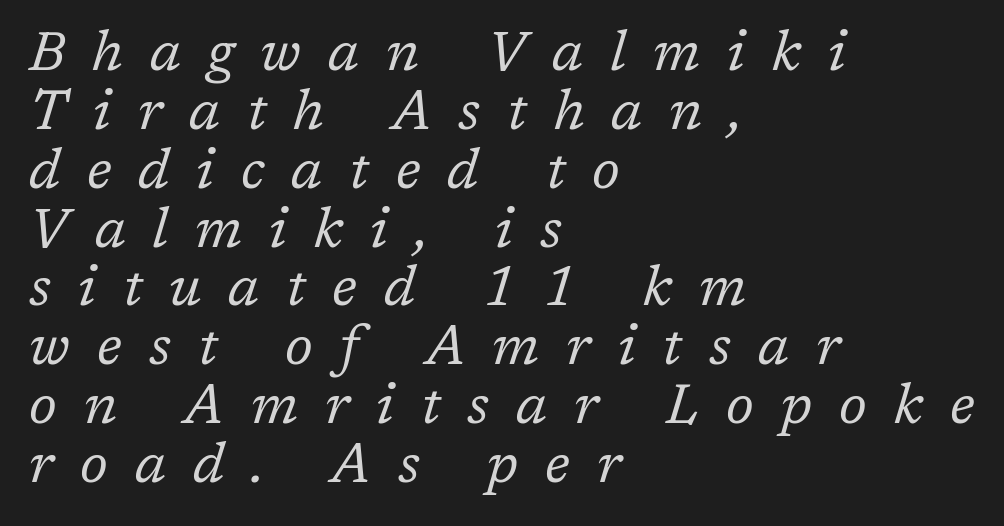
The image shows 55 px regular-weight serif type, italic (leaning right); set left-aligned, tight line spacing (1.07x), unusually wide letter spacing (+0.49 em), not underlined; low stroke contrast and a medium x-height.
